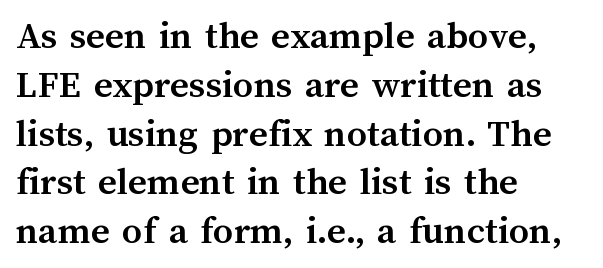
Q: Is the text bold? A: Yes.
Q: Is the text italic (slanted)? A: No, it is upright.
Q: Is the text underlined? A: No.
Q: How is the paragraph aligned? A: Left-aligned.
Q: Is the spacing between letters normal or unusually wide? A: Normal.
Q: Width (condensed, normal, or wide)? A: Normal.
Q: Stroke contrast? A: Medium.
Q: x-height? A: Medium.
Q: Monospaced? A: No.
